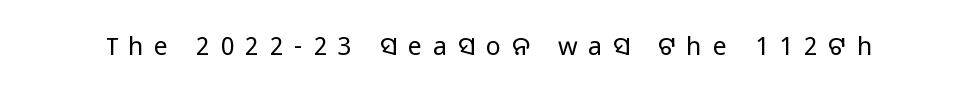
The type sits square on the baseline with zero lean. Letter spacing: wide. Letters have the restrained weight of plain body copy at most. Rule under the text: the space is simply empty.
